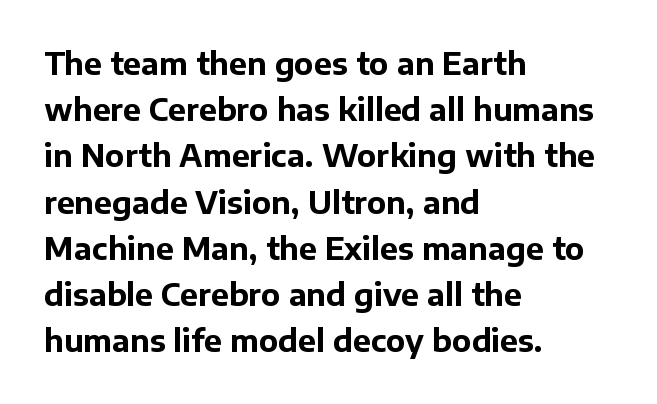
The image shows 30 px bold sans-serif type, upright; set left-aligned, normal line spacing (1.54x), normal letter spacing, not underlined; low stroke contrast and a medium x-height.
